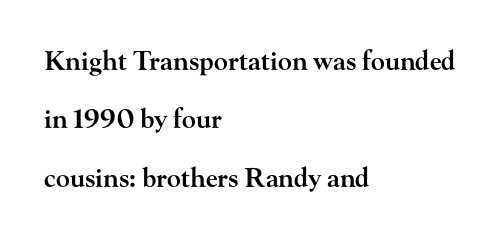
{"italic": "no", "bold": "semi", "underline": "no", "align": "left", "line_spacing": "loose", "line_spacing_ratio": 2.25, "letter_spacing": "normal", "letter_spacing_em": 0.0, "glyph_px": 26}
